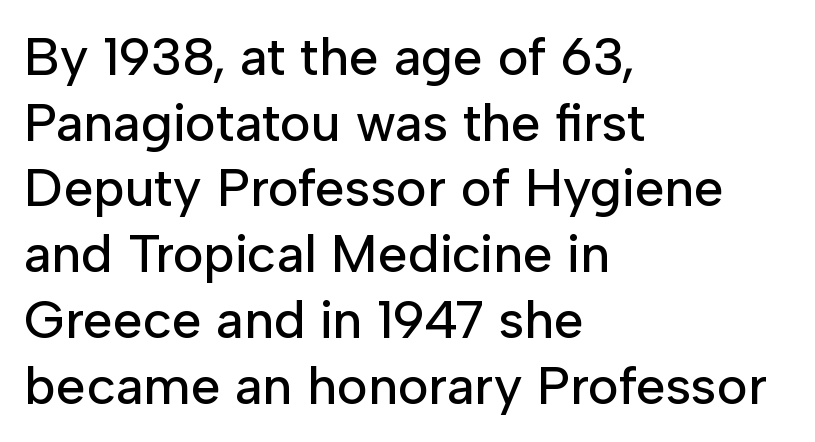
The font family rendered here belongs to the sans-serif group. These lines stack with their left ends in a neat column. A bare baseline throughout the passage. Proportional: the letters do not fall into vertical columns.
